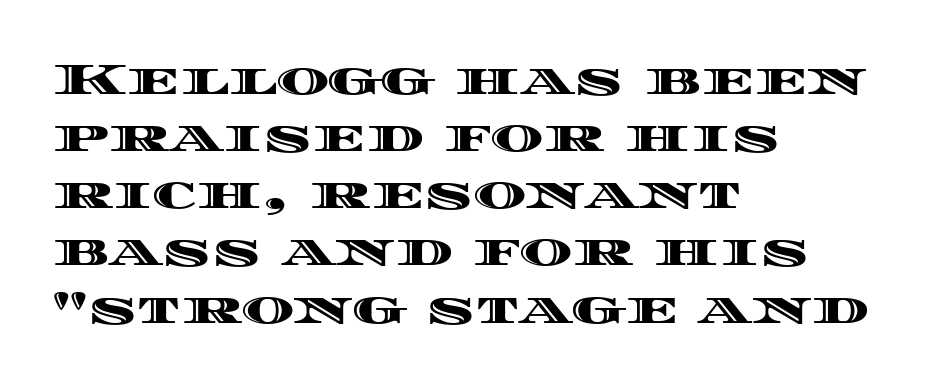
The image shows 45 px wide type, upright; set left-aligned, normal line spacing (1.27x), normal letter spacing, not underlined; a large x-height.
